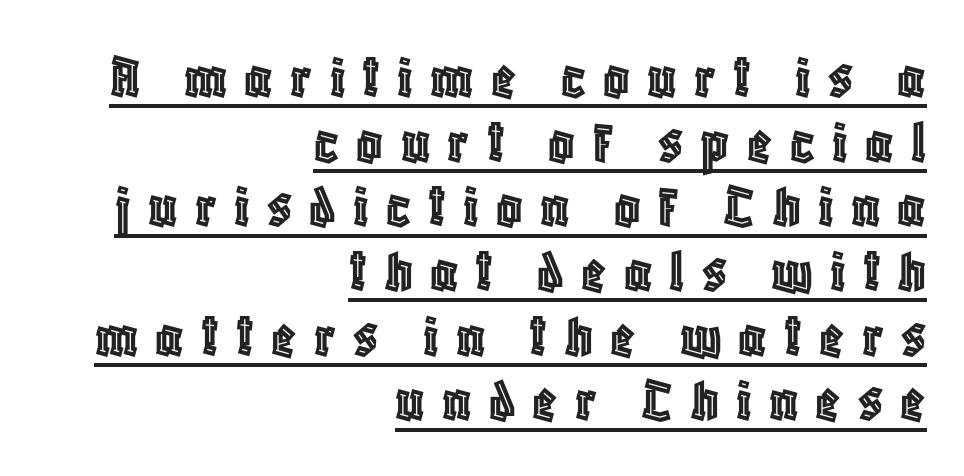
The type is letterspaced generously, with wide tracking. Baseline-to-baseline distance is barely more than the letter height. The lettering holds an erect, upright posture throughout. Proportional: the letters do not fall into vertical columns. Underlining? Definitely there.
